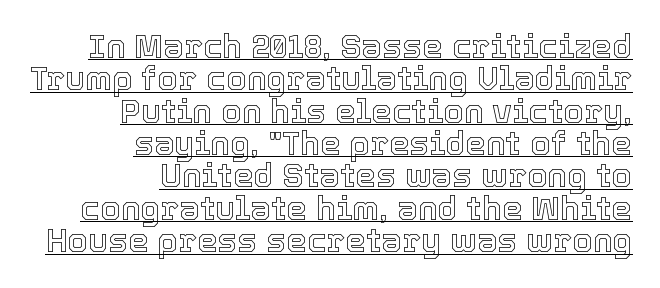
Think of a printed novel: that variable character pitch is what you see here. What stands out about the letter spacing? Nothing — it is the standard amount. Cramped leading. What decoration does the sample have? An underline.
